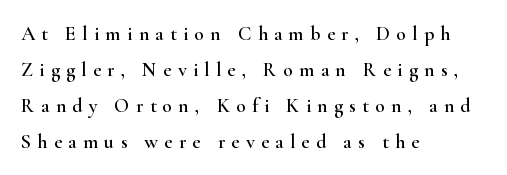
{"italic": "no", "underline": "no", "align": "left", "line_spacing_ratio": 1.8, "letter_spacing": "wide", "letter_spacing_em": 0.31, "glyph_px": 20}
